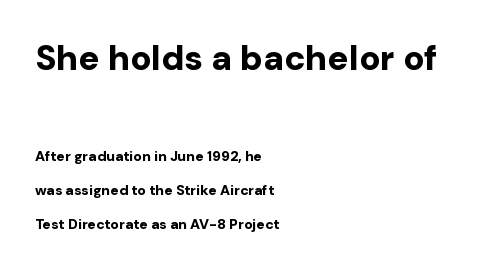
The leading is generous, giving the passage an open texture. The rendering anchors every line to the left-hand side. Varying glyph widths throughout — classic text-font behaviour. Ordinary non-slanted type is in use. Visually, the top section dominates because its glyphs are scaled up.
